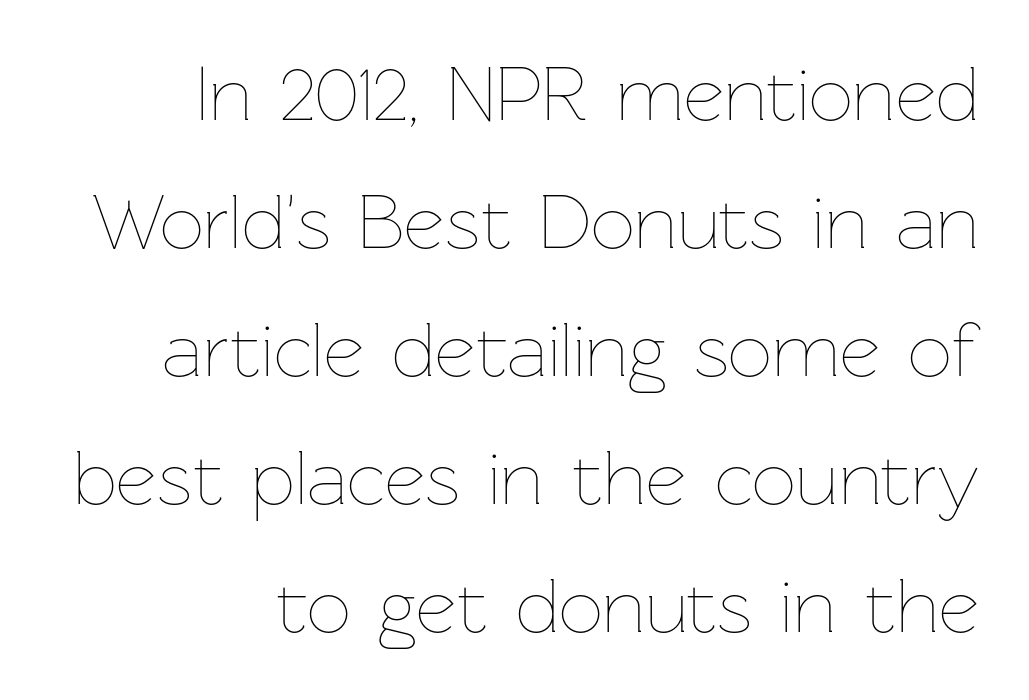
{"italic": "no", "bold": "no", "weight": "thin", "width": "normal", "stroke_contrast": "low", "x_height": "medium", "monospaced": "no", "underline": "no", "align": "right", "line_spacing": "normal", "line_spacing_ratio": 1.64, "letter_spacing": "normal", "letter_spacing_em": 0.0, "glyph_px": 78}
